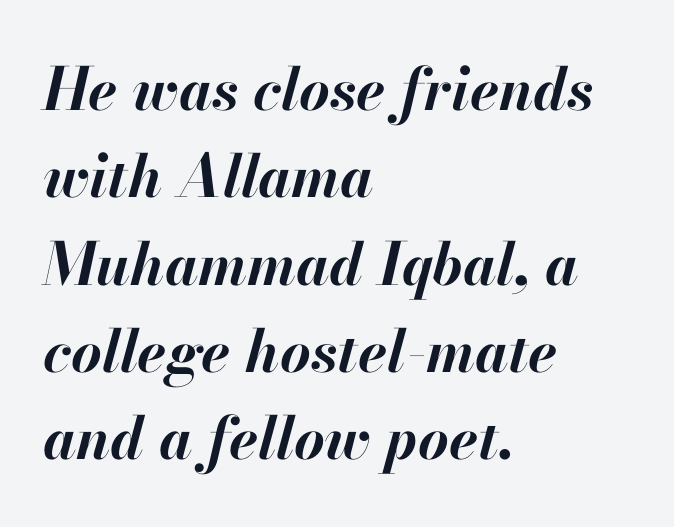
The image shows 59 px bold type, italic (leaning right); set left-aligned, normal line spacing (1.48x), normal letter spacing, not underlined; high stroke contrast and a small x-height.
